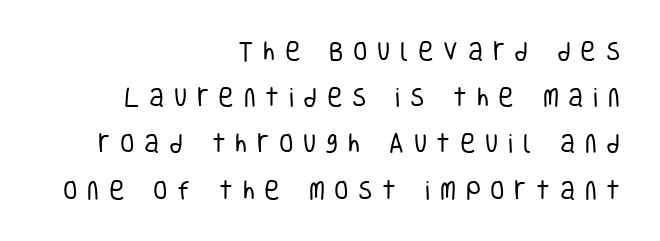
Q: Is the text bold? A: No.
Q: Is the text italic (slanted)? A: No, it is upright.
Q: Is the text underlined? A: No.
Q: How is the paragraph aligned? A: Right-aligned.
Q: Is the spacing between letters normal or unusually wide? A: Unusually wide.
Q: Is the spacing between lines tight, normal or loose? A: Loose.
